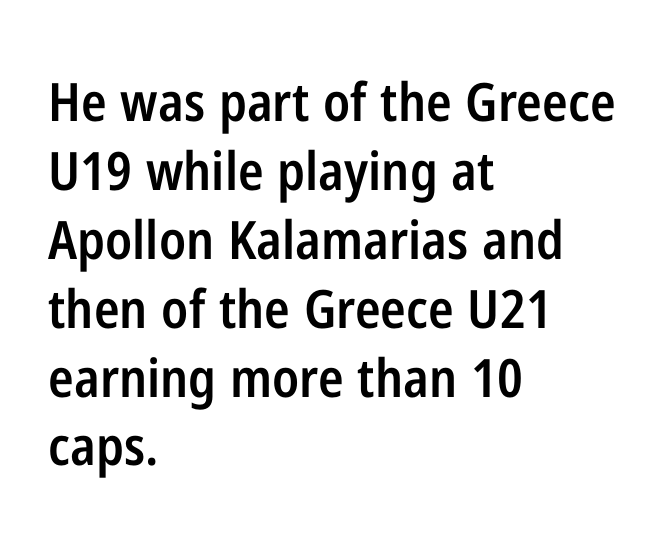
The letters advance in unequal steps, a hallmark of proportional type. A somewhat darkened texture: the type is semibold rather than bold. The axis of the letterforms is exactly vertical. Look at the bottom of the vertical strokes: they stop flat, with no serifs. Look at the tracking — it's just the regular setting, nothing added. Has an underline been added? It has not.
